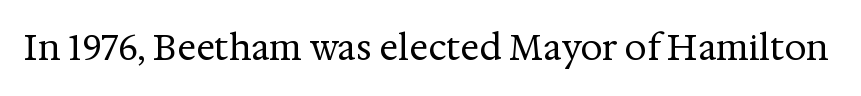
Letters have the restrained weight of plain body copy at most. Bare-footed words on every line. Standard letterfit; no display-style spreading of the glyphs. Do the characters align in a grid? No, the font is proportional. If you drew a line through each stem, it would be perfectly vertical. Serifs: yes, visible at the terminals of the letterforms.
